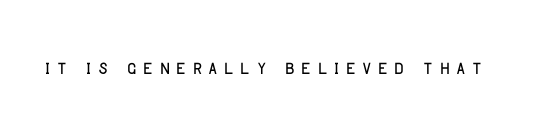
The image shows 25 px text type, upright; set unusually wide letter spacing (+0.27 em), not underlined.
